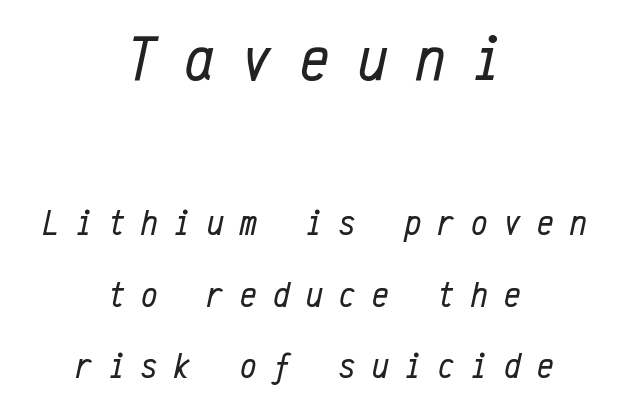
The characters are drawn with everyday or finer stroke widths. Spacing verdict: monospaced, one width for all characters. Whoever set this made the first block the dominant, larger element. Only glyphs here, with clear space below each row. Words appear elongated and porous because spacing is wide. Vertical spacing — loose.
